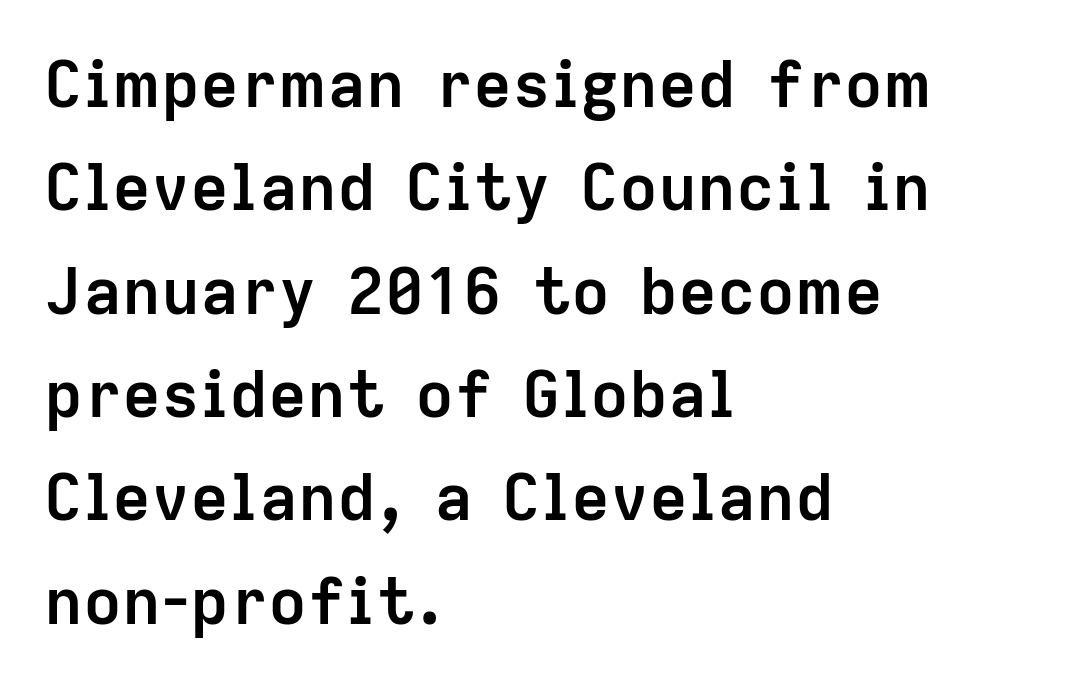
Q: Is the text bold? A: Yes.
Q: Is the text italic (slanted)? A: No, it is upright.
Q: Is the typeface a serif or a sans-serif typeface? A: Sans-serif.
Q: Is the text underlined? A: No.
Q: How is the paragraph aligned? A: Left-aligned.
Q: Is the spacing between letters normal or unusually wide? A: Normal.
Q: Is the spacing between lines tight, normal or loose? A: Normal.
Q: Width (condensed, normal, or wide)? A: Normal.
Q: Stroke contrast? A: Low.
Q: x-height? A: Medium.
Q: Monospaced? A: No.
